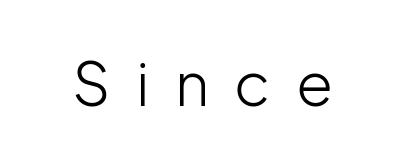
Is the stroke heavy? The answer is a plain regular-or-lighter. The gap between lines stays unmarked. Students, note that the glyphs here are deliberately spaced far apart. These lines were composed using upright roman letters. Each letter's strokes conclude bluntly, with no projecting serifs.
